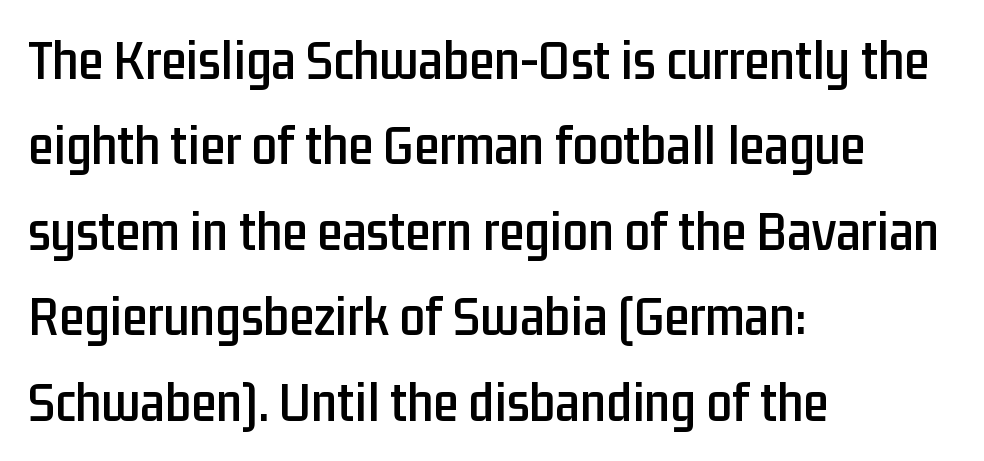
You could call the tracking neutral — neither tight nor loose. No word sits above an underline. The passage is arranged the way most books set body copy — flush left. The passage shown is typed in a proportional face where columns would drift.
